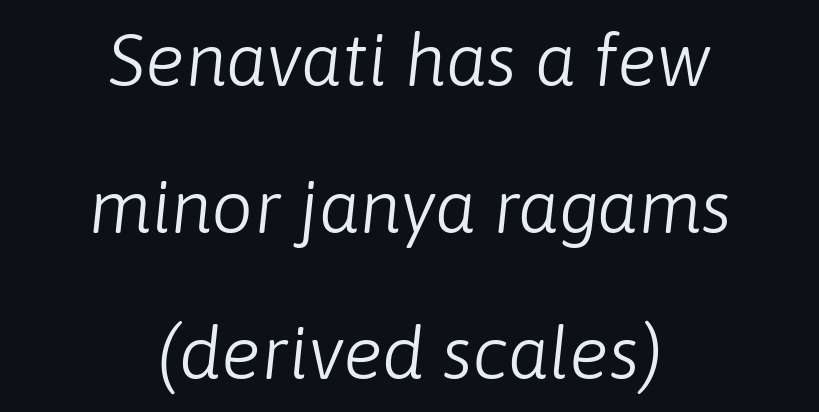
Q: Is the text bold? A: No.
Q: Is the text italic (slanted)? A: Yes, it leans right by about 6 degrees.
Q: Is the text underlined? A: No.
Q: How is the paragraph aligned? A: Centered.
Q: Is the spacing between letters normal or unusually wide? A: Normal.
Q: Is the spacing between lines tight, normal or loose? A: Loose.
Q: Width (condensed, normal, or wide)? A: Normal.
Q: Stroke contrast? A: Low.
Q: x-height? A: Medium.
Q: Monospaced? A: No.
